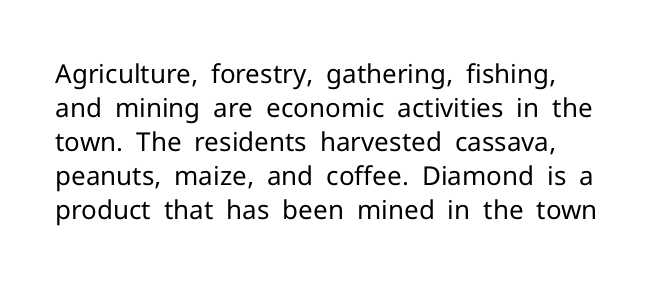
The baseline area is clear. Each new line begins a customary step beneath the previous one. These lines were composed using upright roman letters. Weight: not bold — regular or lighter.
